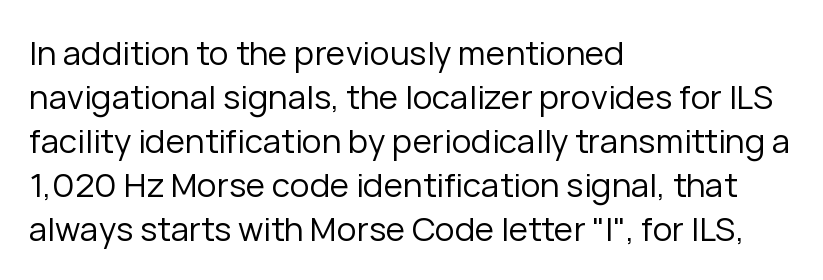
{"serif": "no", "italic": "no", "bold": "no", "weight": "regular", "width": "normal", "stroke_contrast": "low", "x_height": "medium", "monospaced": "no", "underline": "no", "align": "left", "line_spacing": "normal", "line_spacing_ratio": 1.33, "letter_spacing": "normal", "letter_spacing_em": 0.0, "glyph_px": 33}
